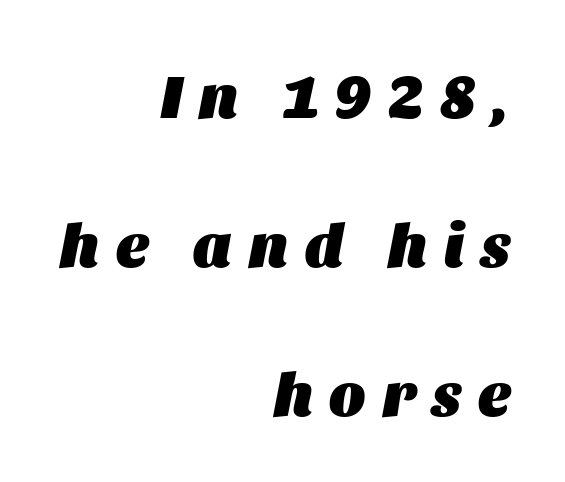
The image shows 61 px heavy type, italic (leaning right); set right-aligned, loose line spacing (2.44x), unusually wide letter spacing (+0.28 em), not underlined; medium stroke contrast and a large x-height.
